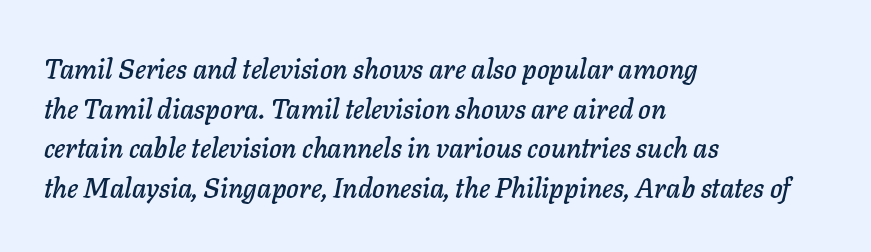
A classic flush-left, rag-right setting is used for this passage. This sample uses an oblique cut, with every glyph tilted off the vertical. What's the leading like? Ordinary, nothing unusual. Each row of text sits above clean, open space. The gaps between neighbouring characters are ordinary and unremarkable.
